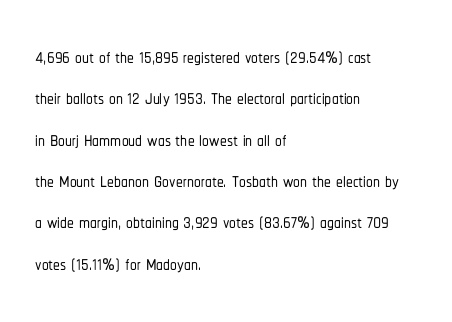
Successive baselines arrive at the customary interval. Short and long lines alike share a common starting point at left. Italic: no, the glyphs are upright roman. Short note: letters normally spaced. Quick note: underline off.
